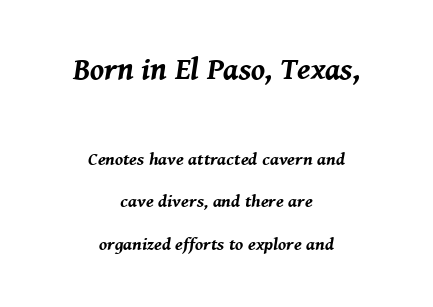
{"italic": "yes", "lean": "right", "slant_degrees": 8, "bold": "yes", "weight": "bold", "width": "normal", "stroke_contrast": "medium", "x_height": "medium", "monospaced": "no", "underline": "no", "align": "center", "line_spacing": "loose", "line_spacing_ratio": 2.36, "letter_spacing": "normal", "letter_spacing_em": 0.0, "larger_block": "first", "size_ratio": 1.72, "glyph_px": 31}
